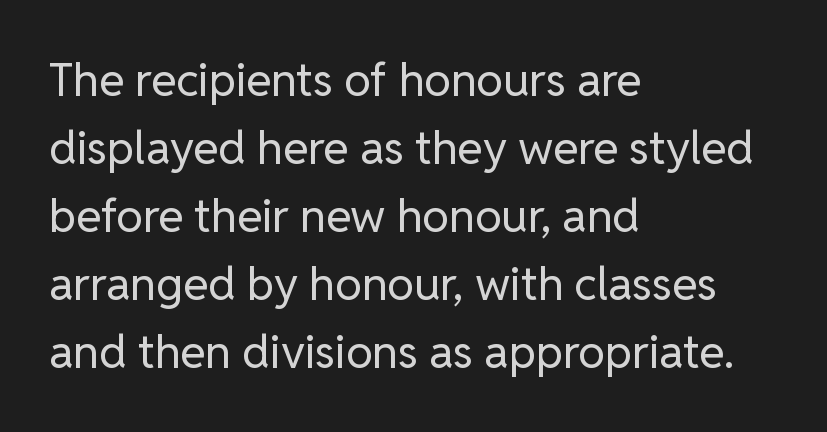
Q: Is the text bold? A: No.
Q: Is the text italic (slanted)? A: No, it is upright.
Q: Is the typeface a serif or a sans-serif typeface? A: Sans-serif.
Q: Is the text underlined? A: No.
Q: How is the paragraph aligned? A: Left-aligned.
Q: Is the spacing between letters normal or unusually wide? A: Normal.
Q: Is the spacing between lines tight, normal or loose? A: Normal.
Q: Width (condensed, normal, or wide)? A: Normal.
Q: Stroke contrast? A: Low.
Q: x-height? A: Medium.
Q: Monospaced? A: No.
